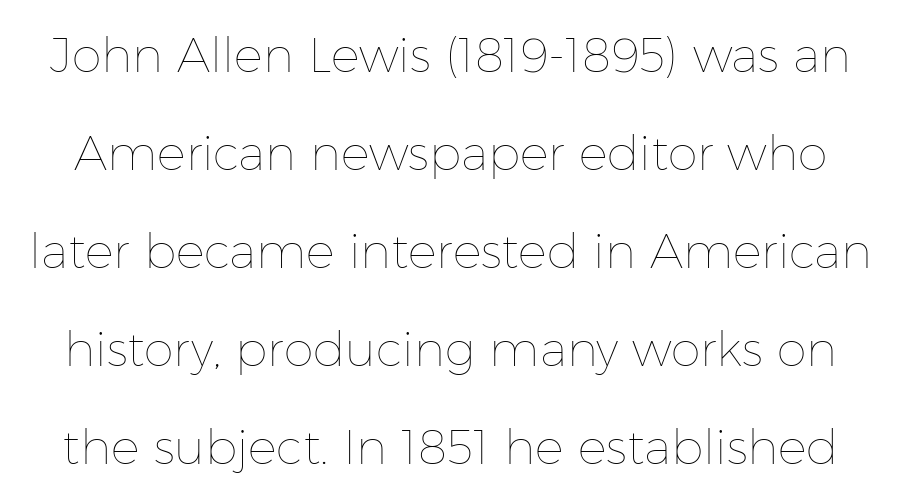
Q: Is the text bold? A: No.
Q: Is the text italic (slanted)? A: No, it is upright.
Q: Is the text underlined? A: No.
Q: Is the spacing between letters normal or unusually wide? A: Normal.
Q: Is the spacing between lines tight, normal or loose? A: Loose.
Q: Width (condensed, normal, or wide)? A: Normal.
Q: Stroke contrast? A: Low.
Q: x-height? A: Medium.
Q: Monospaced? A: No.
